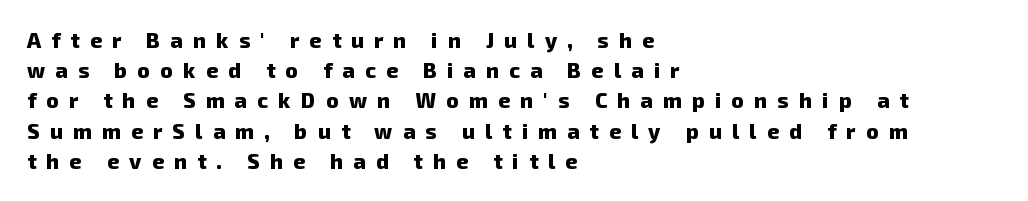
The image shows 21 px bold type; set left-aligned, normal line spacing (1.44x), unusually wide letter spacing (+0.49 em), not underlined.
